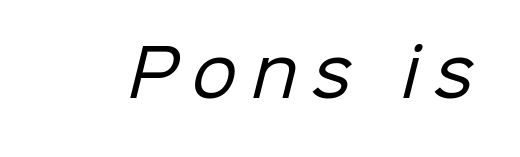
{"serif": "no", "bold": "no", "weight": "regular", "width": "normal", "stroke_contrast": "low", "x_height": "medium", "monospaced": "no", "underline": "no", "letter_spacing": "wide", "letter_spacing_em": 0.23, "glyph_px": 64}
